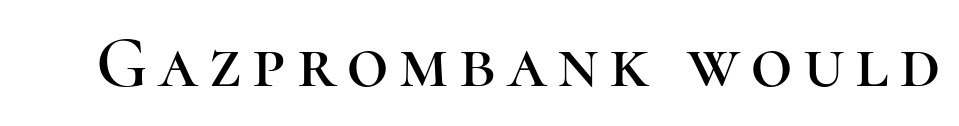
Does the type have serifs? Yes, each stem ends in a small foot. The typography opts for an upright posture over an oblique one. The rendering uses natural spacing where letterforms have individual widths. Only glyphs here, with clear space below each row.
